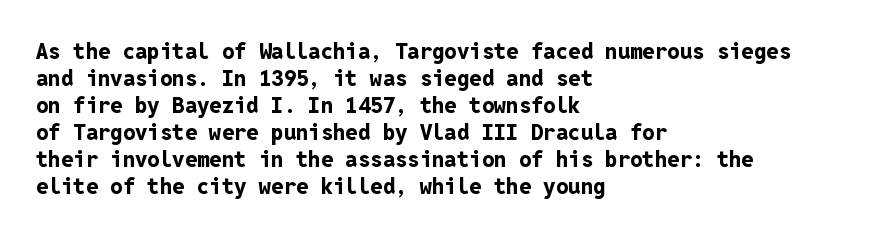
The image shows 22 px bold type, upright; set left-aligned, line spacing 1.23x, normal letter spacing, not underlined.
